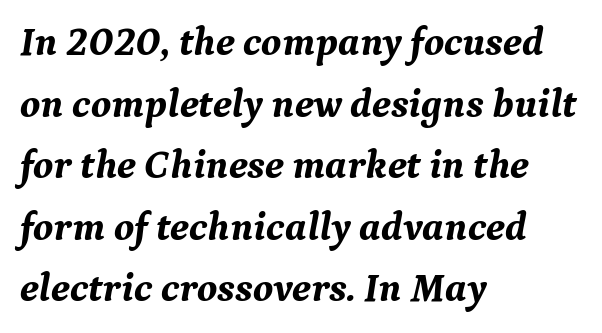
{"serif": "yes", "italic": "yes", "lean": "right", "slant_degrees": 9, "bold": "yes", "weight": "bold", "width": "normal", "stroke_contrast": "medium", "x_height": "medium", "monospaced": "no", "underline": "no", "align": "left", "line_spacing": "normal", "line_spacing_ratio": 1.54, "letter_spacing": "normal", "letter_spacing_em": 0.0, "glyph_px": 40}
